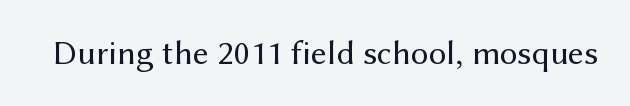
{"serif": "no", "italic": "no", "bold": "no", "weight": "regular", "width": "normal", "stroke_contrast": "medium", "x_height": "medium", "monospaced": "no", "underline": "no", "letter_spacing": "normal", "letter_spacing_em": 0.0, "glyph_px": 35}
